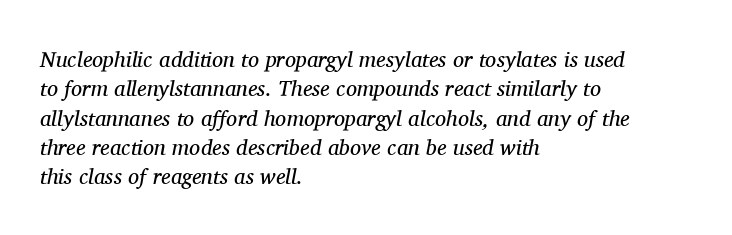
{"italic": "yes", "lean": "right", "slant_degrees": 11, "bold": "no", "underline": "no", "align": "left", "line_spacing": "normal", "line_spacing_ratio": 1.33, "letter_spacing": "normal", "letter_spacing_em": 0.0, "glyph_px": 22}
